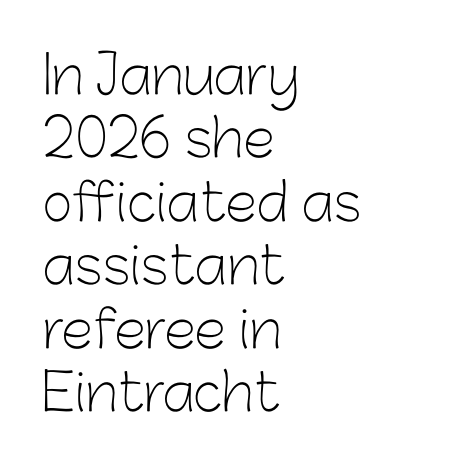
Q: Is the text bold? A: No.
Q: Is the text italic (slanted)? A: No, it is upright.
Q: Is the typeface a serif or a sans-serif typeface? A: Sans-serif.
Q: Is the text underlined? A: No.
Q: How is the paragraph aligned? A: Left-aligned.
Q: Is the spacing between letters normal or unusually wide? A: Normal.
Q: Width (condensed, normal, or wide)? A: Normal.
Q: Stroke contrast? A: Low.
Q: x-height? A: Medium.
Q: Monospaced? A: No.
